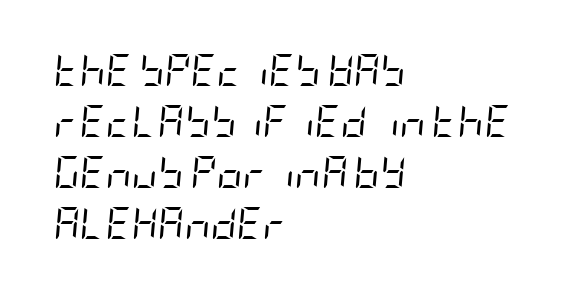
Q: Is the text bold? A: No.
Q: Is the text italic (slanted)? A: Yes, it leans right by about 5 degrees.
Q: Is the text underlined? A: No.
Q: How is the paragraph aligned? A: Left-aligned.
Q: Is the spacing between letters normal or unusually wide? A: Normal.
Q: Is the spacing between lines tight, normal or loose? A: Normal.
Q: Width (condensed, normal, or wide)? A: Condensed.
Q: Stroke contrast? A: Low.
Q: x-height? A: Large.
